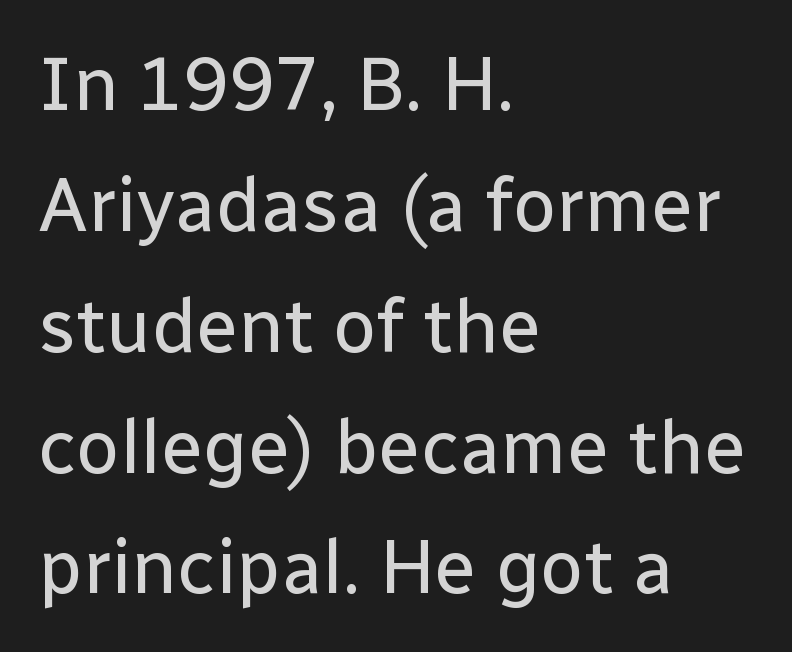
Check under the words: just untouched page. This sample has the flowing, uneven cadence of proportional lettering. Line spacing here is normal. Posture: vertical. Nothing sits at the stroke ends, so this counts as sans-serif. You could call the tracking neutral — neither tight nor loose.
